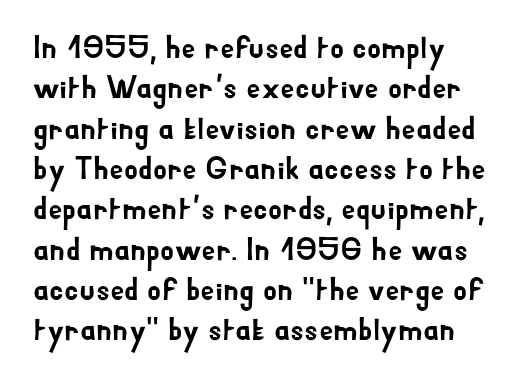
{"serif": "no", "italic": "no", "width": "normal", "stroke_contrast": "low", "x_height": "small", "monospaced": "no", "underline": "no", "line_spacing": "normal", "line_spacing_ratio": 1.26, "letter_spacing": "normal", "letter_spacing_em": 0.0, "glyph_px": 32}
